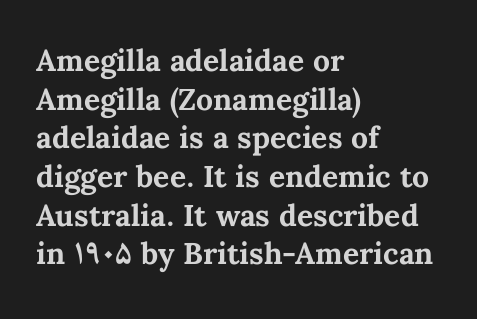
Q: Is the text bold? A: Yes.
Q: Is the text italic (slanted)? A: No, it is upright.
Q: Is the text underlined? A: No.
Q: How is the paragraph aligned? A: Left-aligned.
Q: Is the spacing between letters normal or unusually wide? A: Normal.
Q: Is the spacing between lines tight, normal or loose? A: Normal.
Q: Width (condensed, normal, or wide)? A: Normal.
Q: Stroke contrast? A: Medium.
Q: x-height? A: Medium.
Q: Monospaced? A: No.
